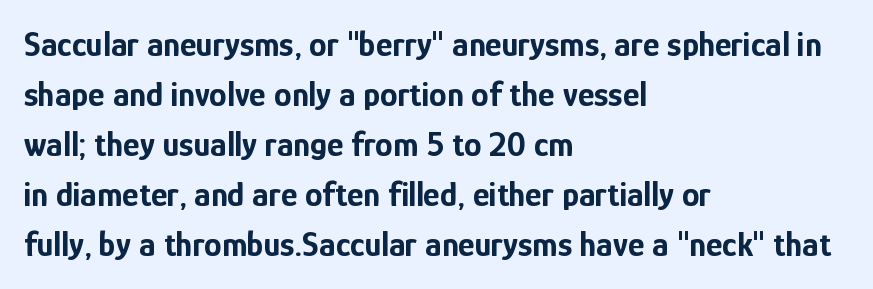
Honestly, the letter spacing is just normal — you wouldn't notice it. Quick note: underline off. This is the regular roman posture of the typeface. Notice how the passage keeps a crisp vertical edge on the left only. These lines are rendered in a variable-pitch font. The leading is moderate, giving the passage an even texture.
